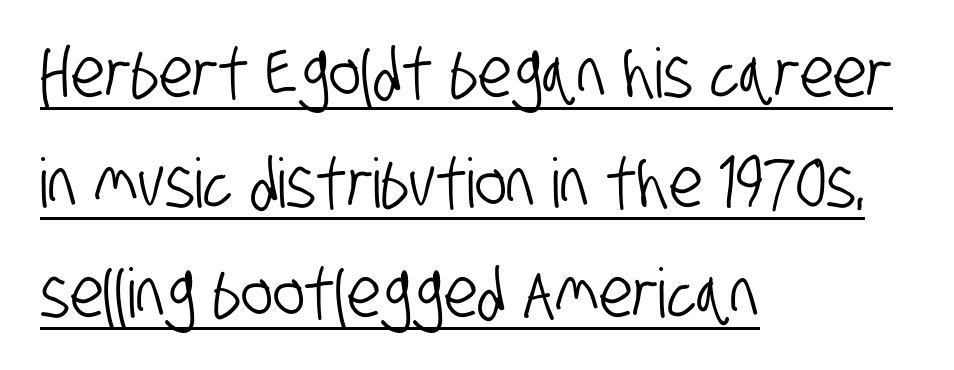
Every row of glyphs begins at an identical x-position on the left. Is this a fixed-width face? No — the glyphs have proportional, varying widths. The lettering is marked with a stroke running underneath it. In terms of leading, this rendering sits right in the middle.
